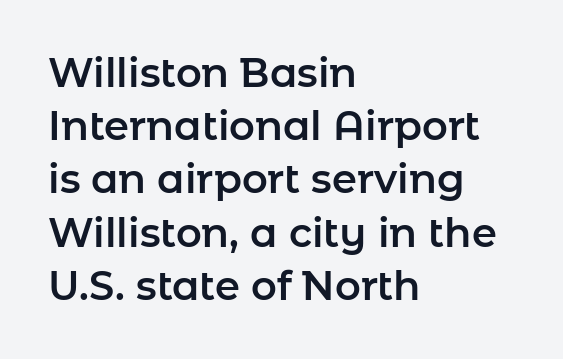
Q: Is the text italic (slanted)? A: No, it is upright.
Q: Is the typeface a serif or a sans-serif typeface? A: Sans-serif.
Q: Is the text underlined? A: No.
Q: How is the paragraph aligned? A: Left-aligned.
Q: Is the spacing between letters normal or unusually wide? A: Normal.
Q: Is the spacing between lines tight, normal or loose? A: Normal.
Q: Width (condensed, normal, or wide)? A: Normal.
Q: Stroke contrast? A: Low.
Q: x-height? A: Medium.
Q: Monospaced? A: No.
